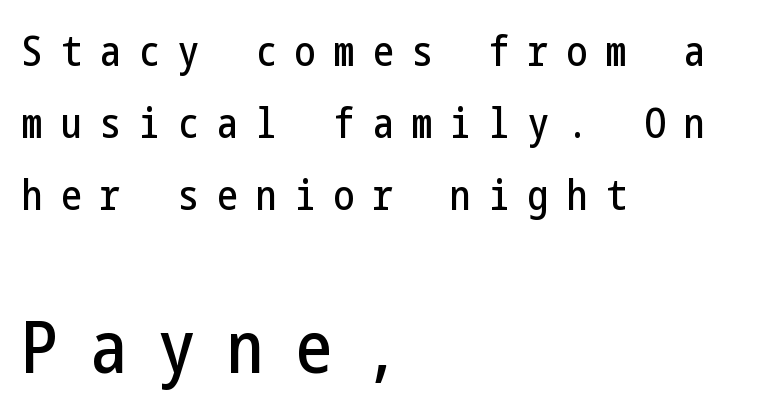
This sample uses an upright cut, with every glyph sitting square on the baseline. Substantial extra tracking has been applied to these lines. Notice how the passage keeps a crisp vertical edge on the left only. No feet cap the strokes, marking this as sans-serif type. The second block has been scaled up relative to the first. The baseline area is clear.
